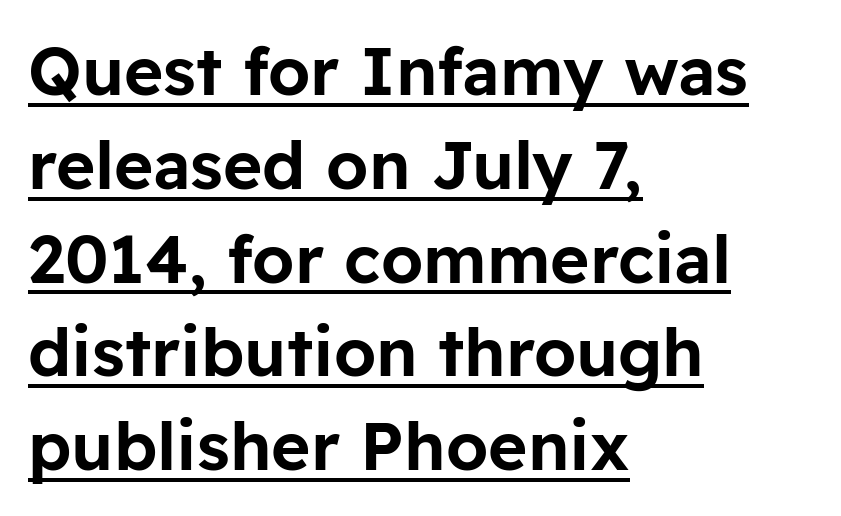
The image shows 67 px sans-serif type, upright; set left-aligned, normal line spacing (1.4x), normal letter spacing, underlined; low stroke contrast and a medium x-height.
